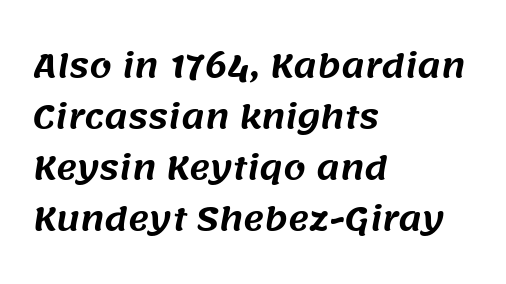
Q: Is the typeface a serif or a sans-serif typeface? A: Sans-serif.
Q: Is the text underlined? A: No.
Q: How is the paragraph aligned? A: Left-aligned.
Q: Is the spacing between letters normal or unusually wide? A: Normal.
Q: Is the spacing between lines tight, normal or loose? A: Normal.
Q: Width (condensed, normal, or wide)? A: Normal.
Q: Stroke contrast? A: Medium.
Q: x-height? A: Large.
Q: Monospaced? A: No.
